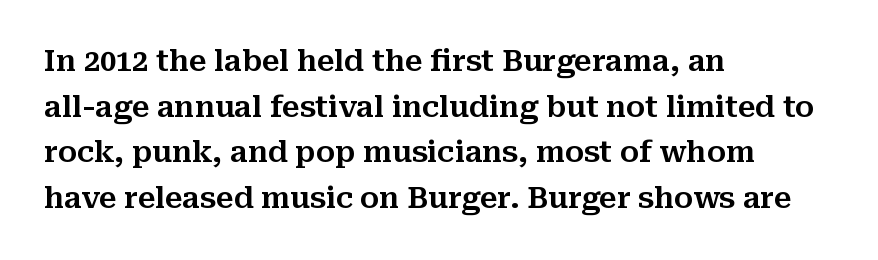
Reading down the block, your eye returns to a fixed left position each line. These lines are rendered in a variable-pitch font. Posture: straight, roman, zero tilt. The strip under each line holds only bare page. The passage shown has conventional tracking throughout.
